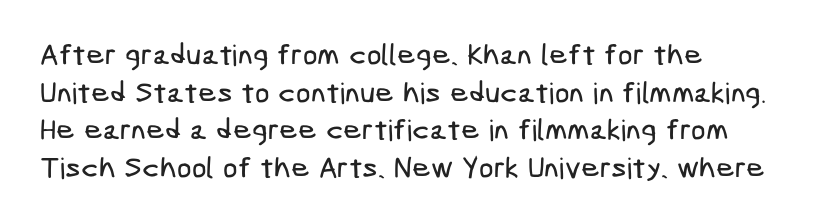
{"serif": "no", "width": "condensed", "stroke_contrast": "low", "x_height": "medium", "underline": "no", "align": "left", "line_spacing": "normal", "line_spacing_ratio": 1.3, "letter_spacing": "normal", "letter_spacing_em": 0.0, "glyph_px": 29}
